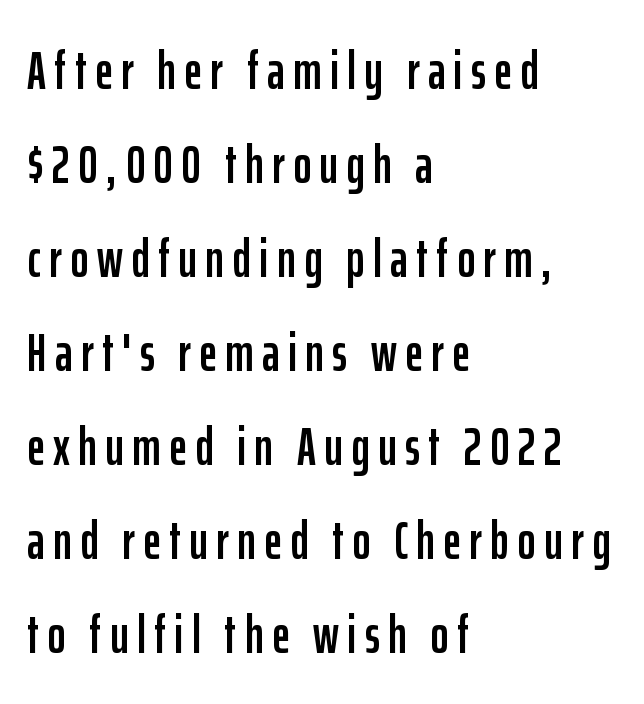
{"serif": "no", "italic": "no", "width": "condensed", "stroke_contrast": "low", "x_height": "medium", "monospaced": "no", "underline": "no", "align": "left", "line_spacing_ratio": 1.74, "glyph_px": 54}
